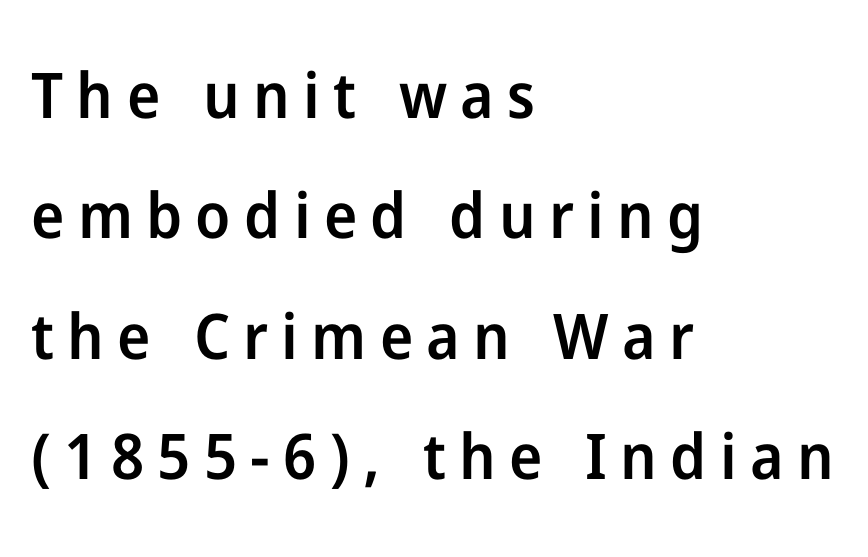
The image shows 63 px semibold sans-serif type, upright; set left-aligned, loose line spacing (1.91x), unusually wide letter spacing (+0.21 em), not underlined; low stroke contrast and a medium x-height.
